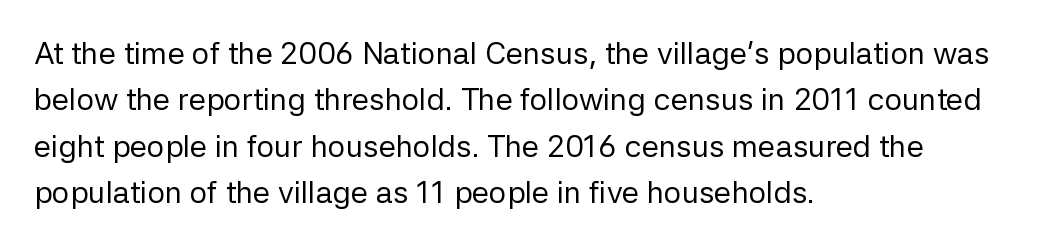
Q: Is the text bold? A: No.
Q: Is the text italic (slanted)? A: No, it is upright.
Q: Is the typeface a serif or a sans-serif typeface? A: Sans-serif.
Q: Is the text underlined? A: No.
Q: How is the paragraph aligned? A: Left-aligned.
Q: Is the spacing between letters normal or unusually wide? A: Normal.
Q: Is the spacing between lines tight, normal or loose? A: Normal.
Q: Width (condensed, normal, or wide)? A: Normal.
Q: Stroke contrast? A: Low.
Q: x-height? A: Medium.
Q: Monospaced? A: No.
